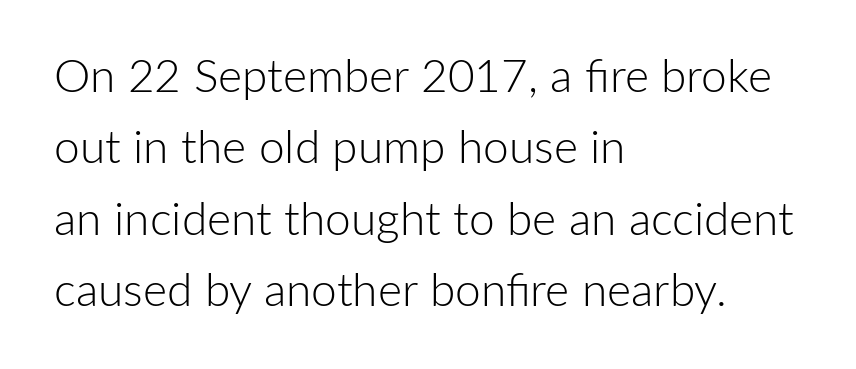
Q: Is the text bold? A: No.
Q: Is the text italic (slanted)? A: No, it is upright.
Q: Is the typeface a serif or a sans-serif typeface? A: Sans-serif.
Q: Is the text underlined? A: No.
Q: How is the paragraph aligned? A: Left-aligned.
Q: Is the spacing between letters normal or unusually wide? A: Normal.
Q: Is the spacing between lines tight, normal or loose? A: Normal.
Q: Width (condensed, normal, or wide)? A: Normal.
Q: Stroke contrast? A: Low.
Q: x-height? A: Medium.
Q: Monospaced? A: No.
